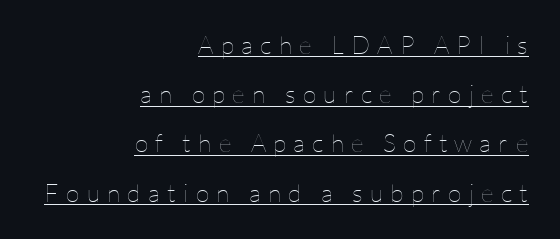
This sample is right-justified, so line beginnings fall wherever the words allow. One glance says open: line gaps are wider than usual. Loose tracking; the words dissolve into strings of separated letters. A rule runs beneath these lines of type. The specimen reads as upright at a glance.
